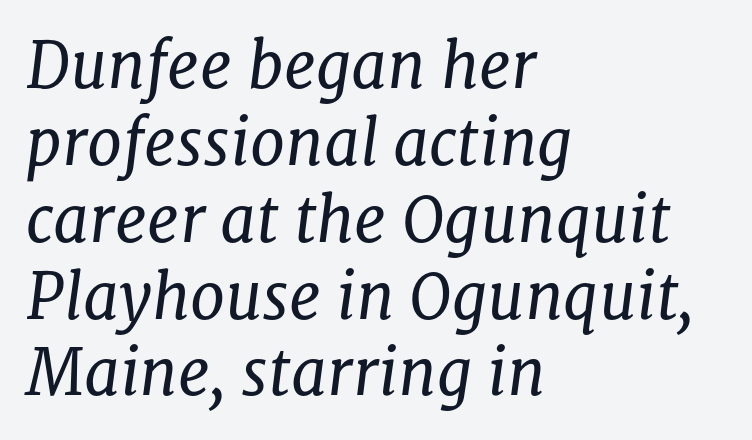
Q: Is the text bold? A: No.
Q: Is the text italic (slanted)? A: Yes, it leans right by about 8 degrees.
Q: Is the typeface a serif or a sans-serif typeface? A: Serif.
Q: Is the text underlined? A: No.
Q: How is the paragraph aligned? A: Left-aligned.
Q: Is the spacing between letters normal or unusually wide? A: Normal.
Q: Width (condensed, normal, or wide)? A: Normal.
Q: Stroke contrast? A: Low.
Q: x-height? A: Medium.
Q: Monospaced? A: No.
